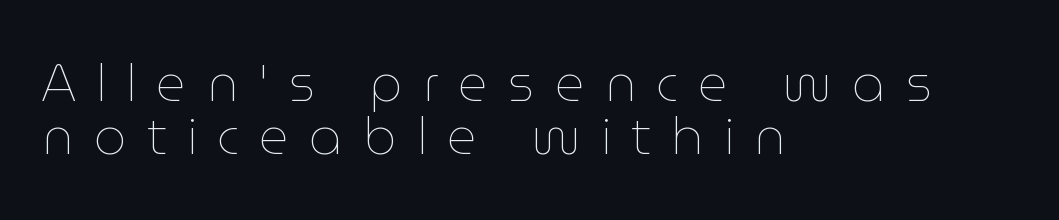
The typeface has the unassuming heft of standard copy or less. Character widths vary here, with narrow letters taking less room than wide ones. Do the letters lean? They stand straight. Just letters on the line, the space beneath them empty. Leftover space on each line is placed entirely after the last word.
